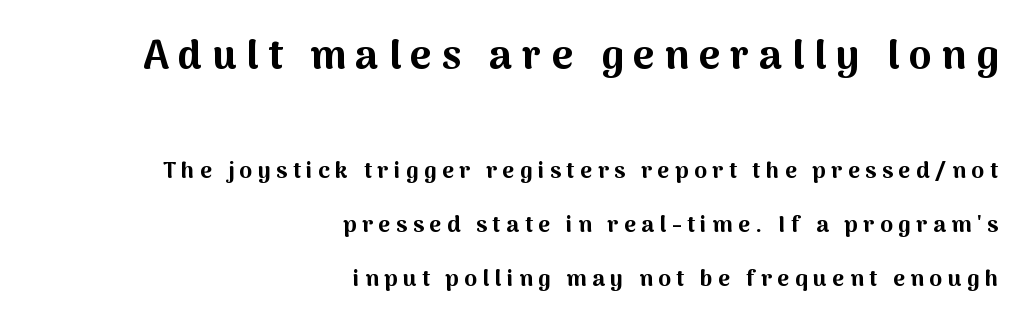
{"serif": "no", "italic": "no", "bold": "yes", "weight": "bold", "width": "normal", "stroke_contrast": "medium", "x_height": "medium", "monospaced": "no", "underline": "no", "align": "right", "line_spacing": "loose", "line_spacing_ratio": 2.33, "letter_spacing": "wide", "letter_spacing_em": 0.24, "larger_block": "first", "size_ratio": 1.78, "glyph_px": 41}
